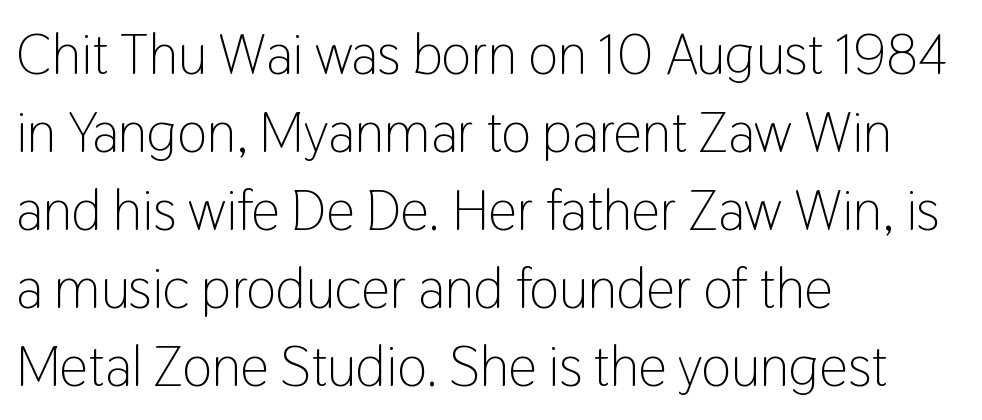
The font's upright variant was chosen for this text. Notice how descenders clear the ascenders below comfortably — that's standard leading. The text was rendered using a sans face with plain stroke endings. No extra ink here — the face is not bold. In terms of letterspacing, this is plain default setting. Rule under the text: the space is simply empty.
